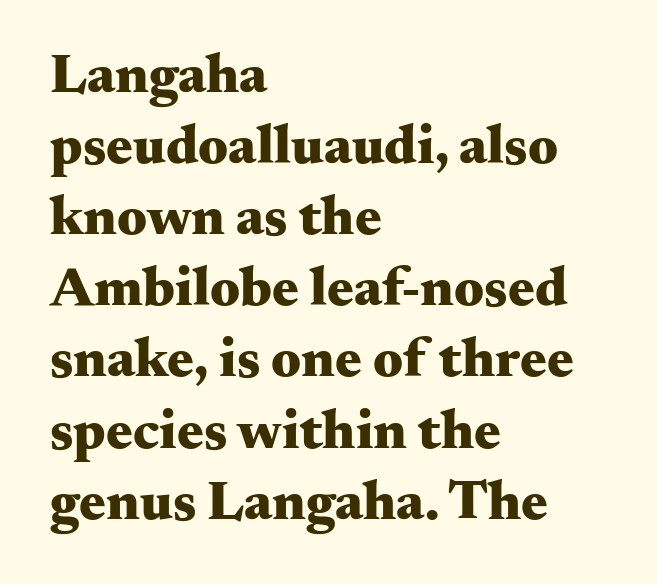
The image shows 56 px heavy, wide serif type, upright; set left-aligned, normal line spacing (1.27x), normal letter spacing, not underlined; medium stroke contrast and a small x-height.
